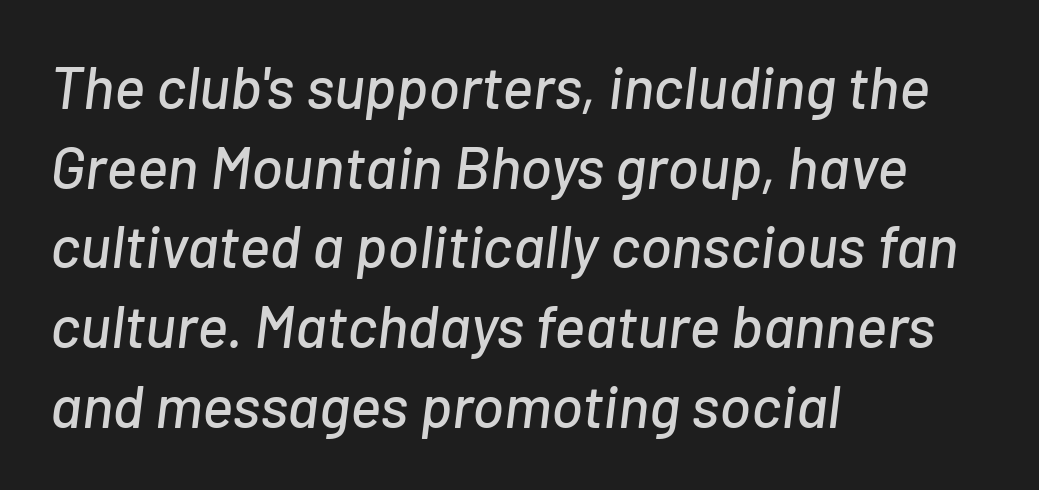
Character widths vary here, with narrow letters taking less room than wide ones. Designer's note — italics engaged. This block has exactly the height ordinary leading produces. Bare-footed words on every line. The letterforms sit shoulder to shoulder at normal distance. Does the copy run flush right? No — it runs flush left.
